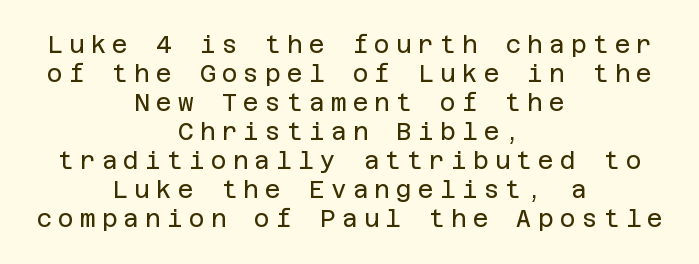
Nobody drew a line under any word here. Where is the straight margin? There isn't one; the lines are centered. Weight: not bold — regular or lighter. A roman cut, with each character standing at attention.
